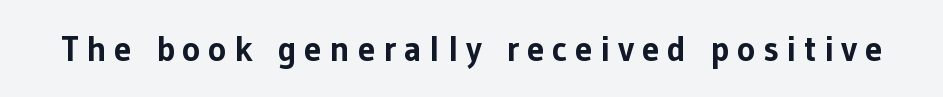
{"serif": "no", "italic": "no", "bold": "yes", "weight": "bold", "width": "normal", "stroke_contrast": "low", "x_height": "medium", "monospaced": "no", "underline": "no", "letter_spacing": "wide", "letter_spacing_em": 0.22, "glyph_px": 35}
